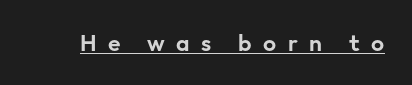
The image shows 23 px text type, upright; set unusually wide letter spacing (+0.49 em), underlined.
